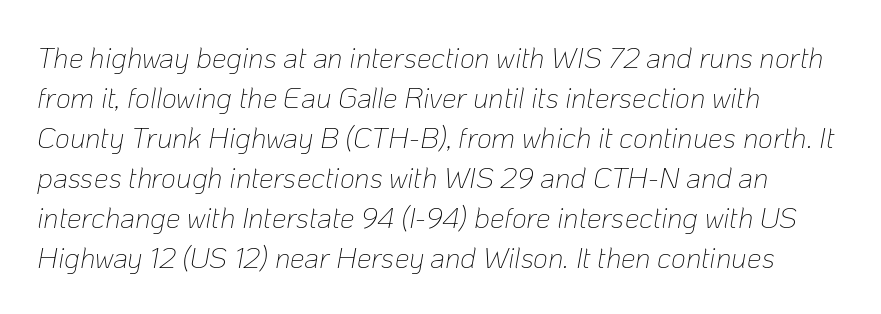
The image shows 29 px thin type, italic (leaning right); set left-aligned, normal line spacing (1.38x), normal letter spacing, not underlined; low stroke contrast and a medium x-height.
